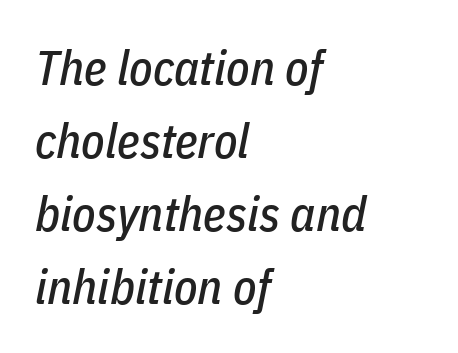
The image shows 48 px condensed type, italic (leaning right); set left-aligned, normal line spacing (1.52x), normal letter spacing, not underlined; low stroke contrast and a medium x-height.
